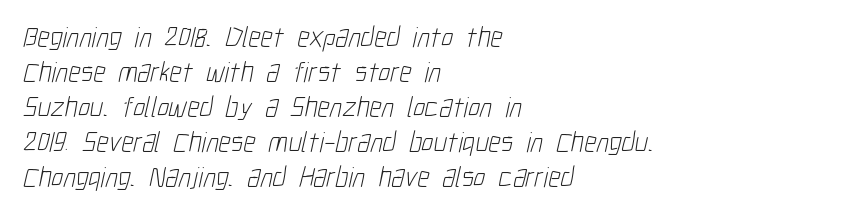
Left-aligned paragraph, ragged on the right. The words here are not underlined. Spacing verdict: proportional, widths tailored to each character. No letter is thick-stroked: the sample isn't bold.
